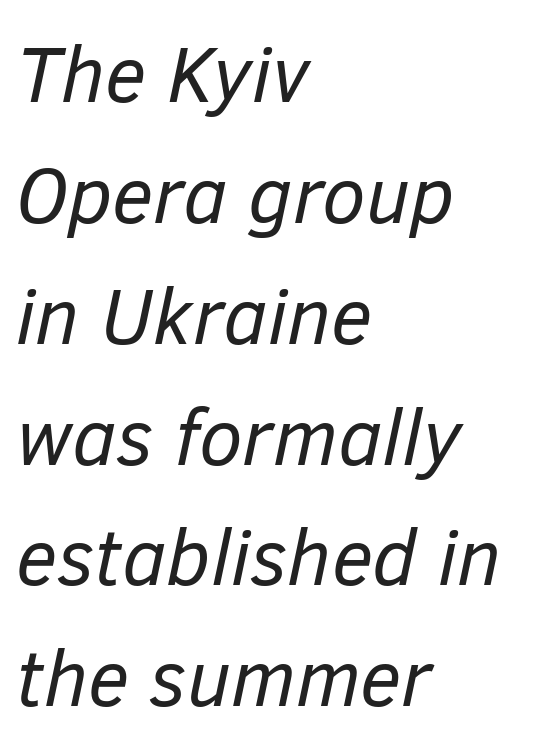
Character widths vary here, with narrow letters taking less room than wide ones. Characters are canted at an angle relative to the baseline's perpendicular. Is the block centered? No — it sits flush against the left margin. Nothing unusual about the tracking: characters are spaced as the font intends. The passage shown is not bold in any degree.
